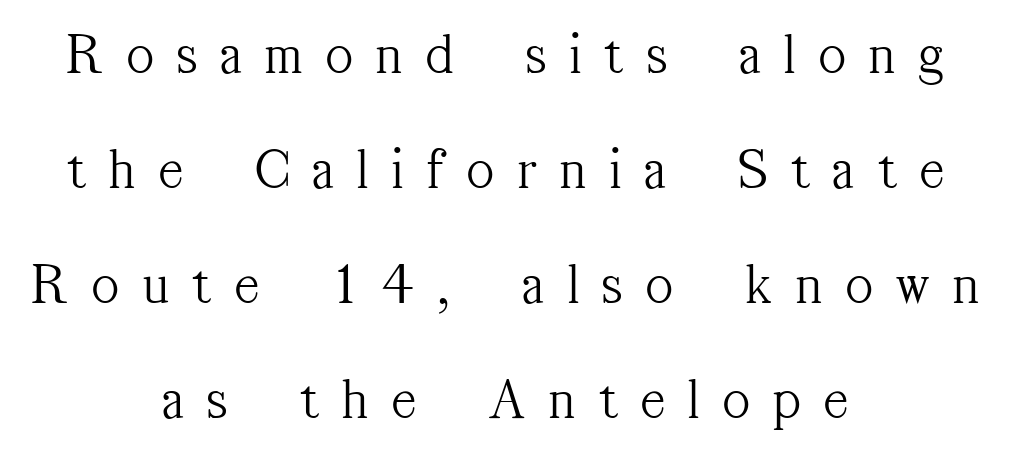
The image shows 58 px light, condensed serif type, upright; set centered, loose line spacing (1.98x), unusually wide letter spacing (+0.41 em), not underlined; medium stroke contrast and a medium x-height.
